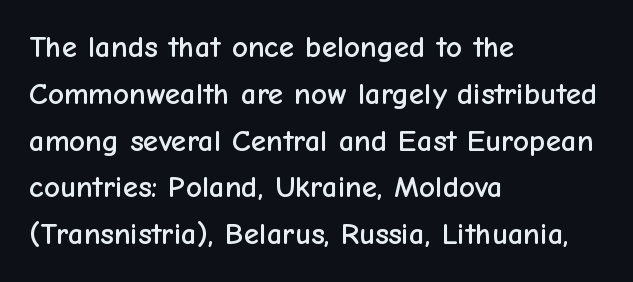
The image shows 31 px sans-serif type, upright; set left-aligned, normal line spacing (1.51x), normal letter spacing, not underlined; low stroke contrast and a medium x-height.
